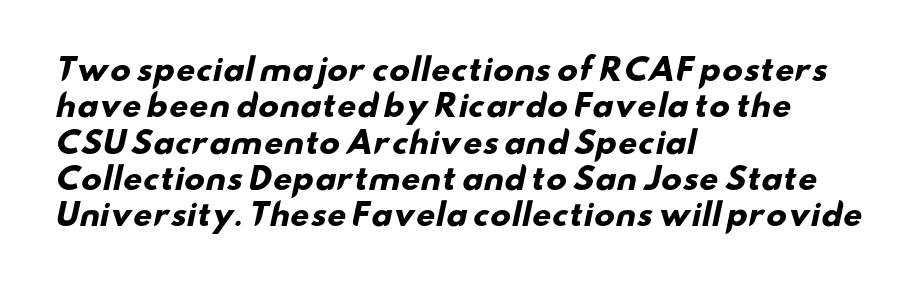
Line starts are locked; line ends wander. In terms of letterspacing, this is plain default setting. Descender tails drop into unmarked territory. Varying glyph widths throughout — classic text-font behaviour. The passage shown is typeset with a sans-serif family. Heavy-handed strokes throughout: this text is bold.
